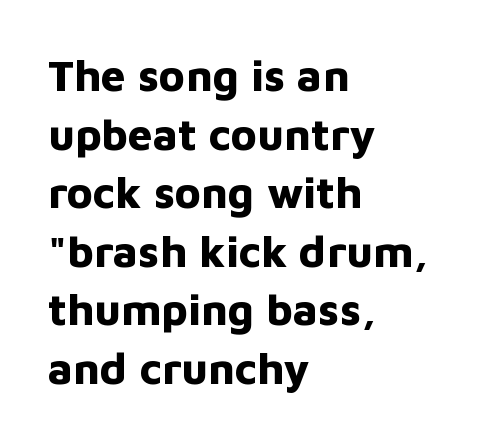
{"serif": "no", "italic": "no", "bold": "yes", "weight": "bold", "width": "normal", "stroke_contrast": "low", "x_height": "medium", "monospaced": "no", "underline": "no", "align": "left", "line_spacing": "normal", "line_spacing_ratio": 1.33, "letter_spacing": "normal", "letter_spacing_em": 0.0, "glyph_px": 44}
